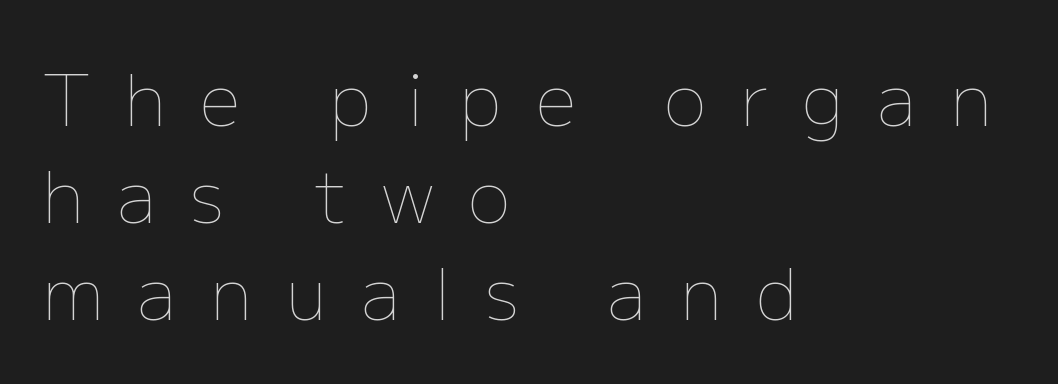
Nobody drew a line under any word here. The space between consecutive lines is moderate. Looks like regular typesetting: each glyph gets only the width it needs. Does the lettering tilt? It doesn't — this is upright. These lines are set flush left with a ragged right edge. A quiet, ordinary-to-light weight characterises the typeface.
